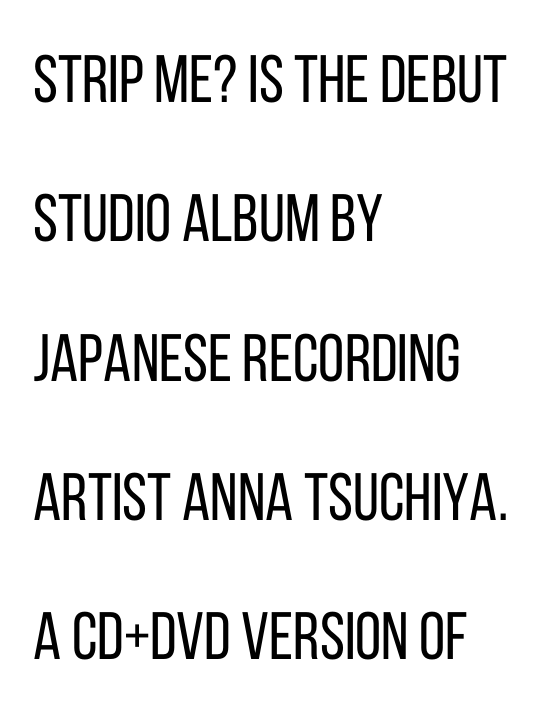
Q: Is the text bold? A: No.
Q: Is the text italic (slanted)? A: No, it is upright.
Q: Is the typeface a serif or a sans-serif typeface? A: Sans-serif.
Q: Is the text underlined? A: No.
Q: How is the paragraph aligned? A: Left-aligned.
Q: Is the spacing between letters normal or unusually wide? A: Normal.
Q: Is the spacing between lines tight, normal or loose? A: Loose.
Q: Width (condensed, normal, or wide)? A: Condensed.
Q: Stroke contrast? A: Low.
Q: x-height? A: Large.
Q: Monospaced? A: No.
